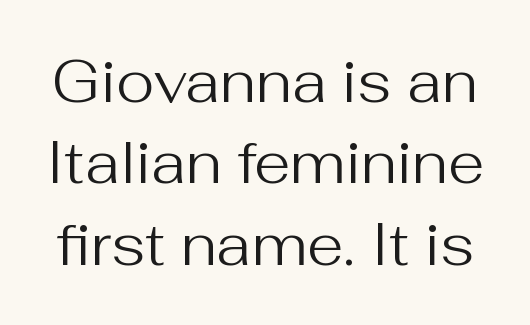
{"serif": "no", "italic": "no", "bold": "no", "weight": "regular", "width": "normal", "stroke_contrast": "medium", "x_height": "medium", "monospaced": "no", "underline": "no", "line_spacing": "normal", "line_spacing_ratio": 1.38, "letter_spacing": "normal", "letter_spacing_em": 0.0, "glyph_px": 59}
